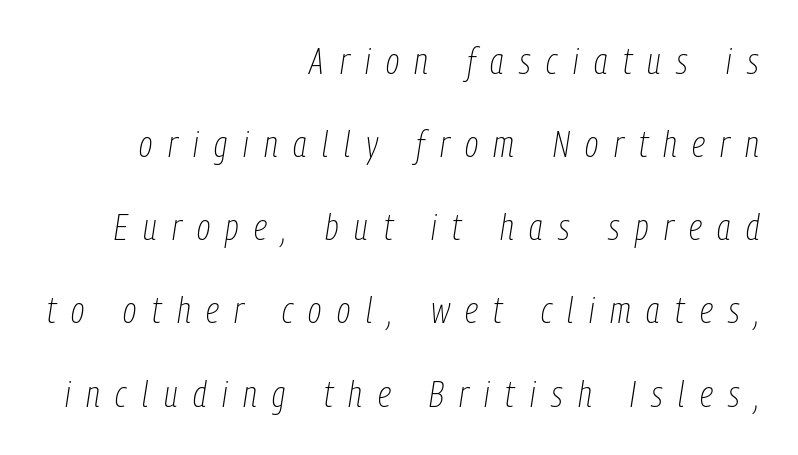
{"italic": "yes", "lean": "right", "slant_degrees": 9, "bold": "no", "weight": "thin", "width": "condensed", "stroke_contrast": "low", "x_height": "medium", "monospaced": "no", "underline": "no", "align": "right", "line_spacing": "loose", "line_spacing_ratio": 2.31, "letter_spacing": "wide", "letter_spacing_em": 0.43, "glyph_px": 36}
